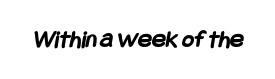
The image shows 26 px bold type; set normal letter spacing, not underlined.
